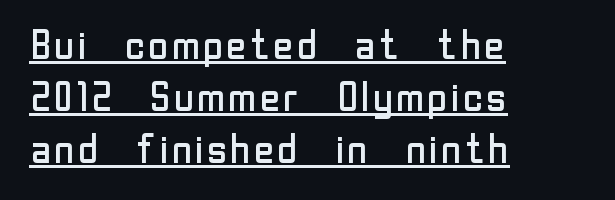
The image shows 40 px regular-weight sans-serif type, upright; set left-aligned, normal line spacing (1.3x), normal letter spacing, underlined; low stroke contrast and a medium x-height.
